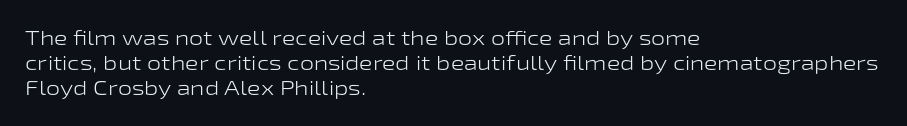
{"italic": "no", "bold": "no", "underline": "no", "align": "left", "line_spacing": "normal", "line_spacing_ratio": 1.26, "letter_spacing": "normal", "letter_spacing_em": 0.0, "glyph_px": 20}
